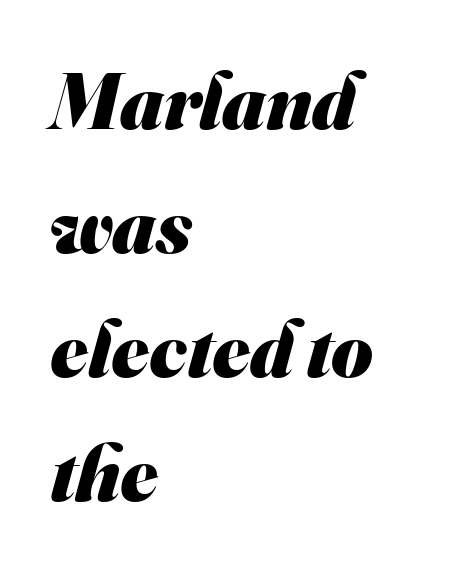
The image shows 80 px heavy sans-serif type; set left-aligned, normal line spacing (1.55x), normal letter spacing, not underlined; medium stroke contrast and a small x-height.
